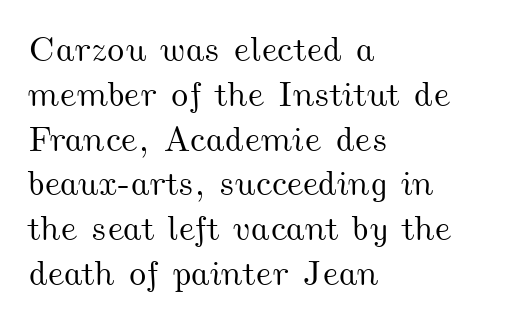
Q: Is the text underlined? A: No.
Q: How is the paragraph aligned? A: Left-aligned.
Q: Is the spacing between letters normal or unusually wide? A: Normal.
Q: Is the spacing between lines tight, normal or loose? A: Normal.
Q: Width (condensed, normal, or wide)? A: Wide.
Q: Stroke contrast? A: Medium.
Q: x-height? A: Small.
Q: Monospaced? A: No.
